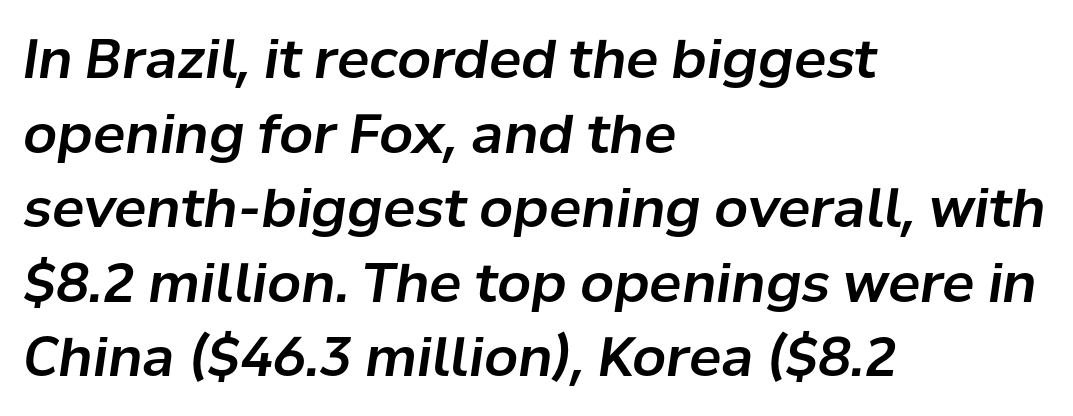
The image shows 54 px text type, italic (leaning right); set left-aligned, normal line spacing (1.38x), normal letter spacing, not underlined; low stroke contrast and a medium x-height.
